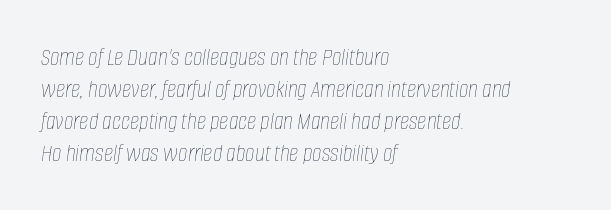
{"italic": "yes", "lean": "right", "slant_degrees": 8, "bold": "no", "underline": "no", "align": "left", "line_spacing_ratio": 1.23, "letter_spacing": "normal", "letter_spacing_em": 0.0, "glyph_px": 26}
